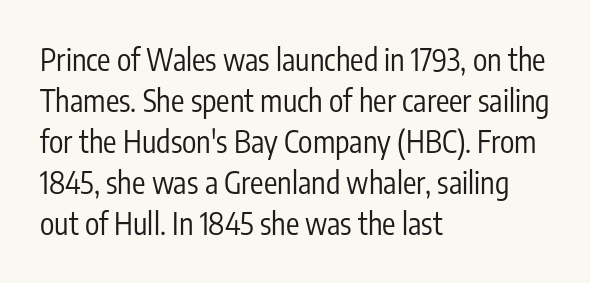
{"serif": "no", "italic": "no", "bold": "no", "weight": "regular", "width": "condensed", "stroke_contrast": "low", "x_height": "medium", "monospaced": "no", "underline": "no", "align": "left", "line_spacing": "normal", "line_spacing_ratio": 1.37, "letter_spacing": "normal", "letter_spacing_em": 0.0, "glyph_px": 30}
